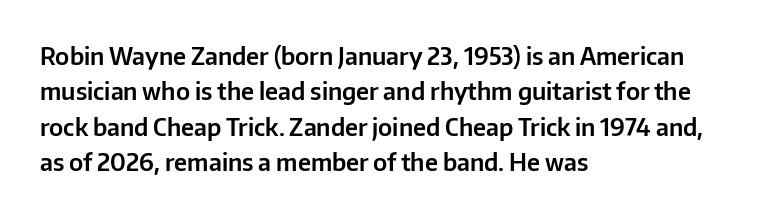
The passage shown stacks its lines at a standard gap. No extra tracking has been applied to these lines. Compared with a centered layout, this one pins lines to the left instead. The area under the type is left untouched. When letters stand straight like this, we call the style roman or upright.
